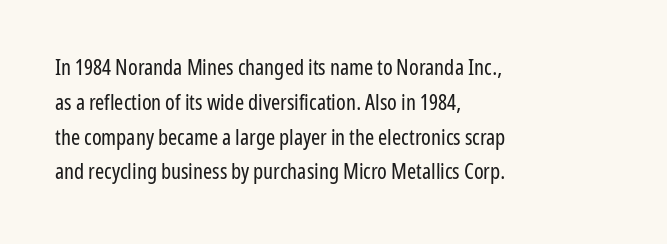
All the whitespace from short lines collects on the right. No extra tracking has been applied to these lines. Characters remain perfectly vertical along every line. The space beneath each line is pristine and unruled. Vertical stems look standard width or narrower in stroke.
